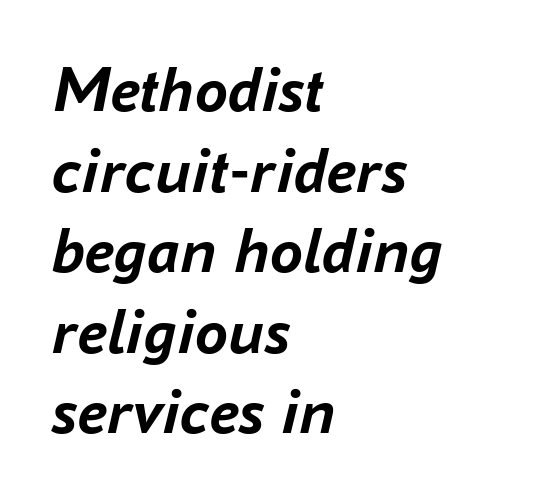
Alignment: flush left. Slanted lettering throughout. Character widths vary here, with narrow letters taking less room than wide ones. Weight: bold. Honestly, the letter spacing is just normal — you wouldn't notice it. Underline: absent.
